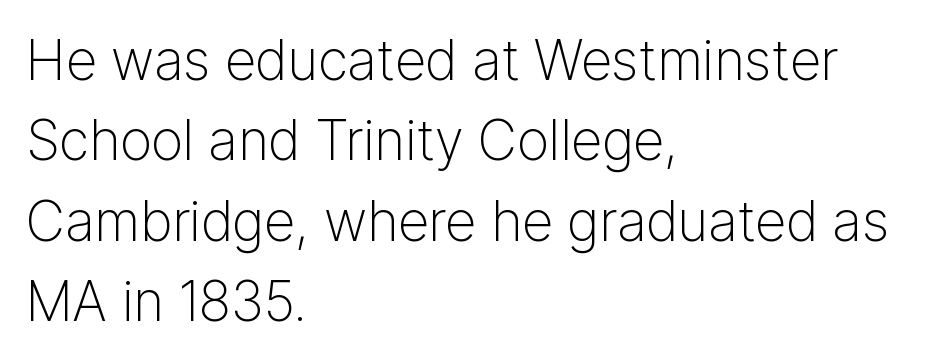
Q: Is the text bold? A: No.
Q: Is the text italic (slanted)? A: No, it is upright.
Q: Is the typeface a serif or a sans-serif typeface? A: Sans-serif.
Q: Is the text underlined? A: No.
Q: How is the paragraph aligned? A: Left-aligned.
Q: Is the spacing between letters normal or unusually wide? A: Normal.
Q: Is the spacing between lines tight, normal or loose? A: Normal.
Q: Width (condensed, normal, or wide)? A: Normal.
Q: Stroke contrast? A: Low.
Q: x-height? A: Medium.
Q: Monospaced? A: No.
